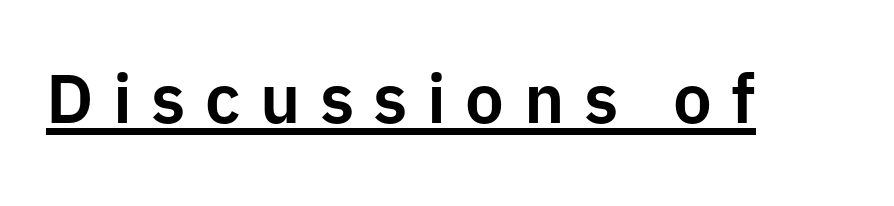
The characters display no serif detailing; their extremities are plain. The rendering uses natural spacing where letterforms have individual widths. Between one letter and the next there's a generous, obvious gap. Tall strokes in this sample are plumb rather than angled. Like a heading marked for emphasis, these lines bear an underscore.
